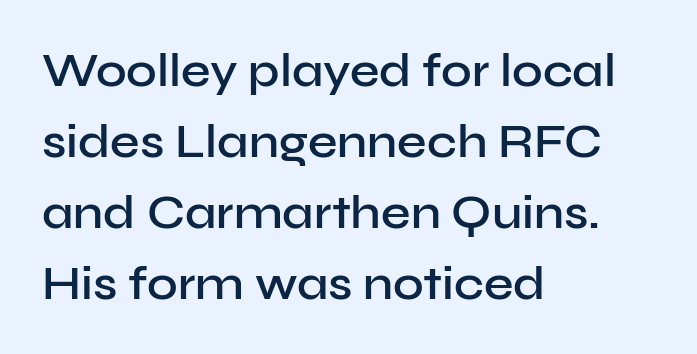
Q: Is the text bold? A: Semi-bold.
Q: Is the text italic (slanted)? A: No, it is upright.
Q: Is the typeface a serif or a sans-serif typeface? A: Sans-serif.
Q: Is the text underlined? A: No.
Q: How is the paragraph aligned? A: Left-aligned.
Q: Is the spacing between letters normal or unusually wide? A: Normal.
Q: Is the spacing between lines tight, normal or loose? A: Normal.
Q: Width (condensed, normal, or wide)? A: Normal.
Q: Stroke contrast? A: Low.
Q: x-height? A: Medium.
Q: Monospaced? A: No.
